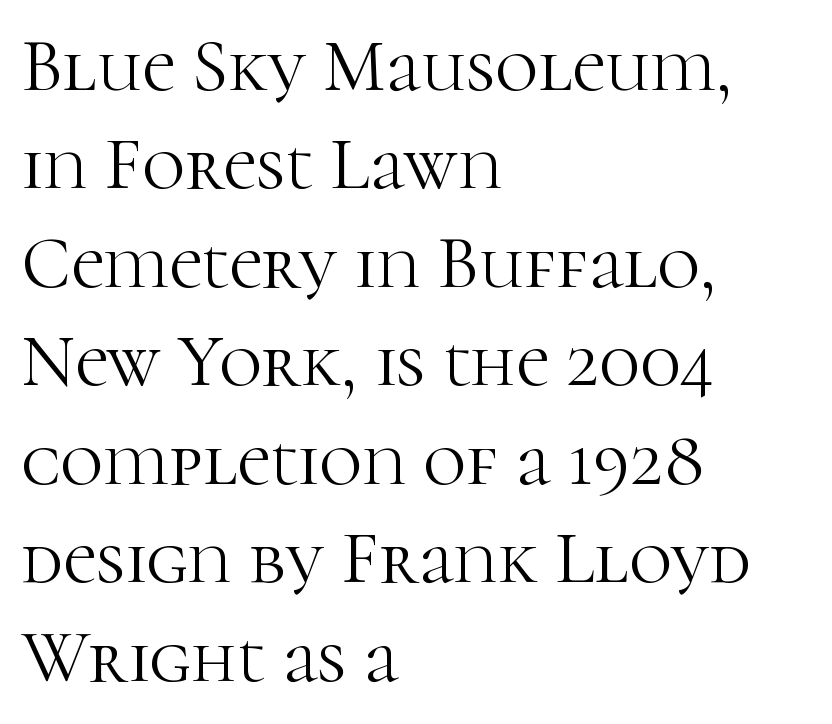
The image shows 74 px light serif type, upright; set left-aligned, normal line spacing (1.33x), normal letter spacing, not underlined; high stroke contrast and a medium x-height.
